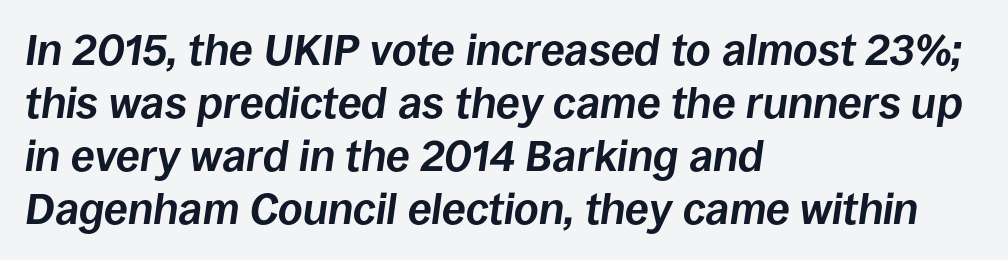
On the weight axis this lands at bold, roughly 700. Looks like regular typesetting: each glyph gets only the width it needs. The lettering tilts uniformly, giving the passage an italic look. This rendering uses left alignment, leaving the right contour irregular. Honestly, there is no underline to notice here at all.
